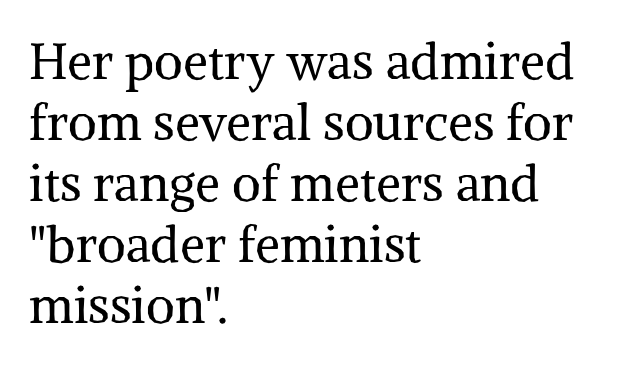
Q: Is the text bold? A: No.
Q: Is the text italic (slanted)? A: No, it is upright.
Q: Is the typeface a serif or a sans-serif typeface? A: Serif.
Q: Is the text underlined? A: No.
Q: How is the paragraph aligned? A: Left-aligned.
Q: Is the spacing between letters normal or unusually wide? A: Normal.
Q: Width (condensed, normal, or wide)? A: Normal.
Q: Stroke contrast? A: Medium.
Q: x-height? A: Medium.
Q: Monospaced? A: No.
